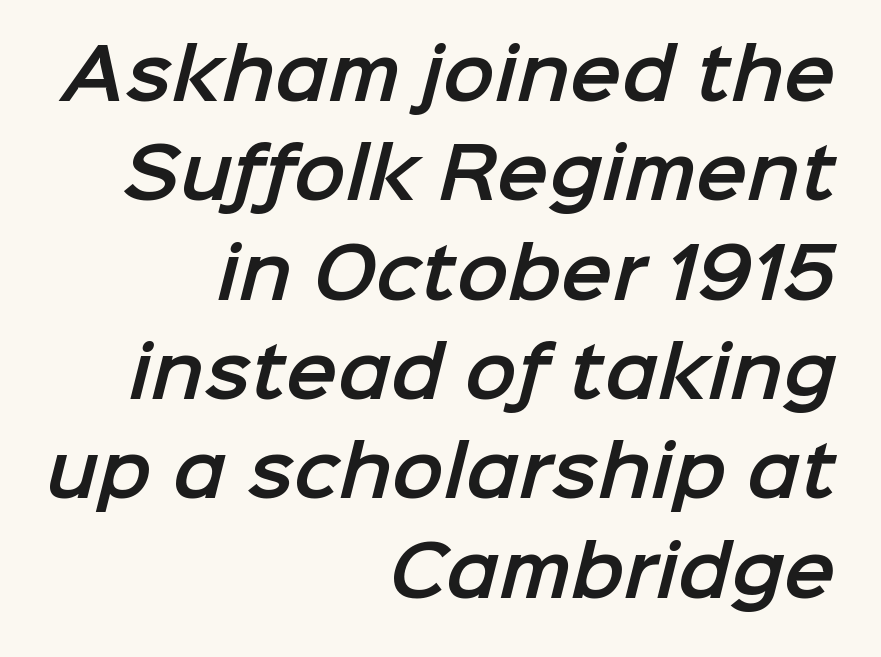
Varying glyph widths throughout — classic text-font behaviour. Observe the ordinary spacing: letters are neighbours, not strangers. Each line ends at the same right margin while the left side varies. The specimen omits any rule beneath the text block's lines. The type family on display is of the sans-serif kind. Regular leading.
